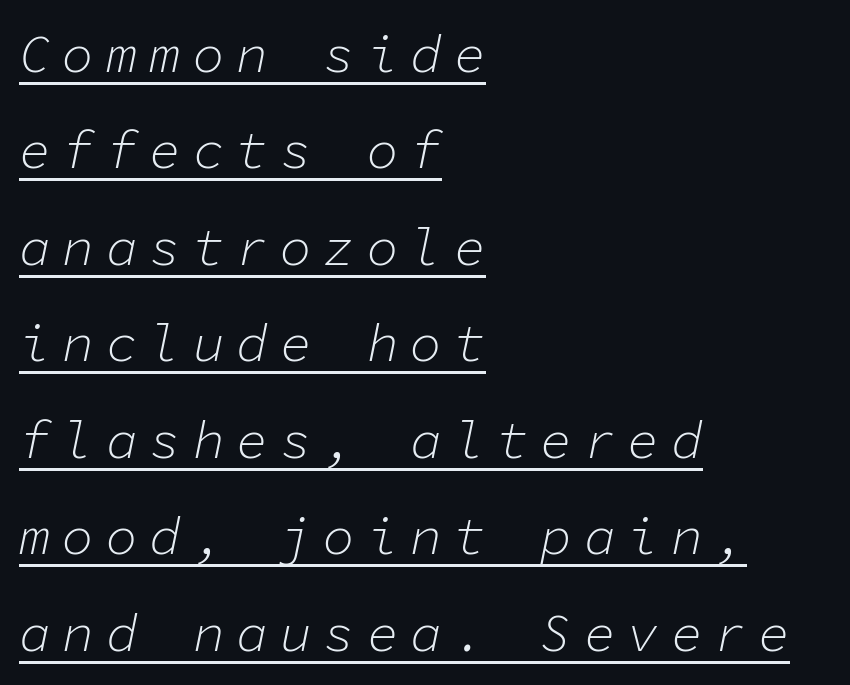
Q: Is the text bold? A: No.
Q: Is the text italic (slanted)? A: Yes, it leans right by about 11 degrees.
Q: Is the text underlined? A: Yes.
Q: How is the paragraph aligned? A: Left-aligned.
Q: Is the spacing between letters normal or unusually wide? A: Unusually wide.
Q: Width (condensed, normal, or wide)? A: Normal.
Q: Stroke contrast? A: Low.
Q: x-height? A: Medium.
Q: Monospaced? A: Yes.
